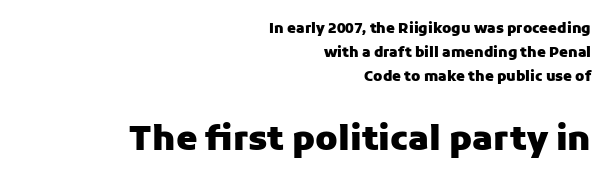
{"serif": "no", "italic": "no", "bold": "yes", "weight": "heavy", "width": "normal", "stroke_contrast": "low", "x_height": "medium", "monospaced": "no", "underline": "no", "align": "right", "line_spacing_ratio": 1.72, "letter_spacing": "normal", "letter_spacing_em": 0.0, "larger_block": "second", "size_ratio": 2.43, "glyph_px": 34}
